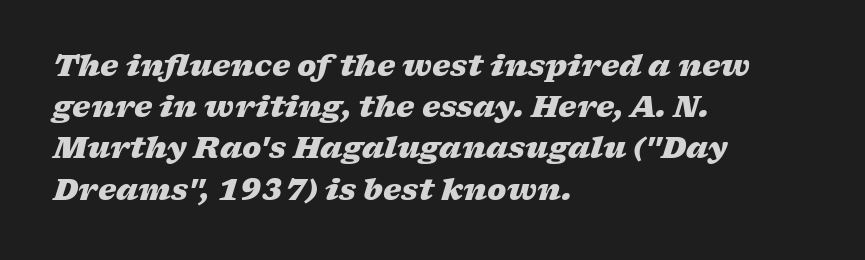
The image shows 29 px heavy, wide type, italic (leaning right); set left-aligned, normal line spacing (1.42x), normal letter spacing, not underlined; low stroke contrast and a medium x-height.
